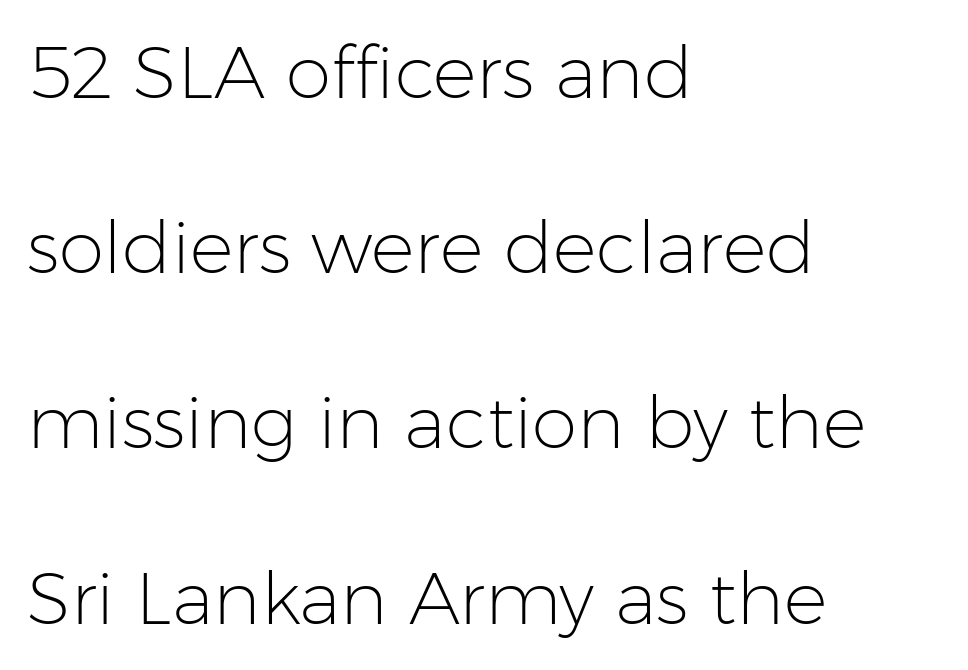
Letterform terminals end flat and unadorned throughout the passage. The letters stand straight up with perfectly vertical stems. Notice how the passage keeps a crisp vertical edge on the left only. Look at the tracking — it's just the regular setting, nothing added. Counters stay open thanks to moderate or lighter strokes. The foot of each line stays bare and open.
